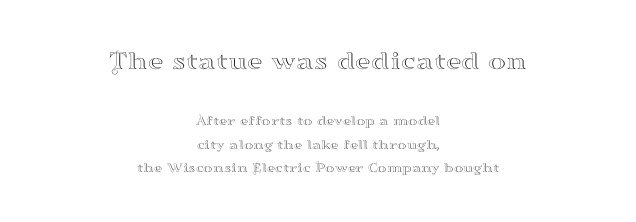
Q: Is the text italic (slanted)? A: No, it is upright.
Q: Is the text underlined? A: No.
Q: How is the paragraph aligned? A: Centered.
Q: Is the spacing between letters normal or unusually wide? A: Normal.
Q: Is the spacing between lines tight, normal or loose? A: Normal.
Q: Which block of text is set in a larger size, the first (top) or the second (bottom)? A: The first (top) one.
